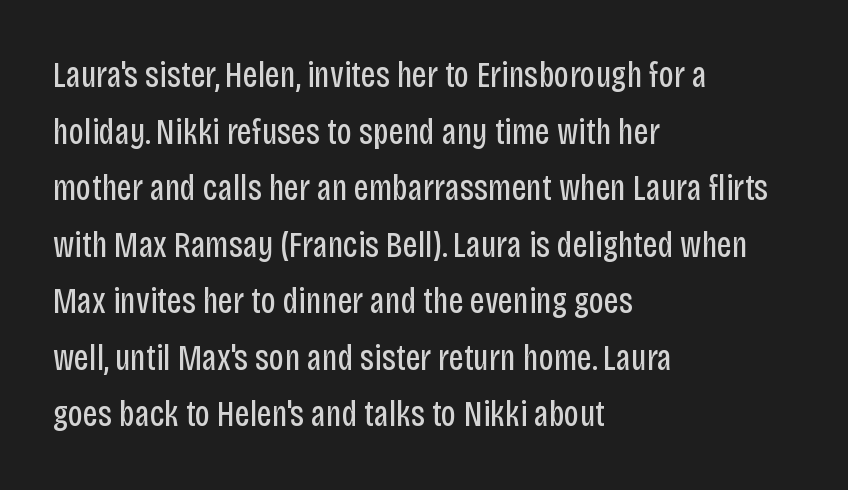
Q: Is the text bold? A: No.
Q: Is the text italic (slanted)? A: No, it is upright.
Q: Is the typeface a serif or a sans-serif typeface? A: Sans-serif.
Q: Is the text underlined? A: No.
Q: How is the paragraph aligned? A: Left-aligned.
Q: Is the spacing between letters normal or unusually wide? A: Normal.
Q: Is the spacing between lines tight, normal or loose? A: Normal.
Q: Width (condensed, normal, or wide)? A: Condensed.
Q: Stroke contrast? A: Low.
Q: x-height? A: Large.
Q: Monospaced? A: No.
